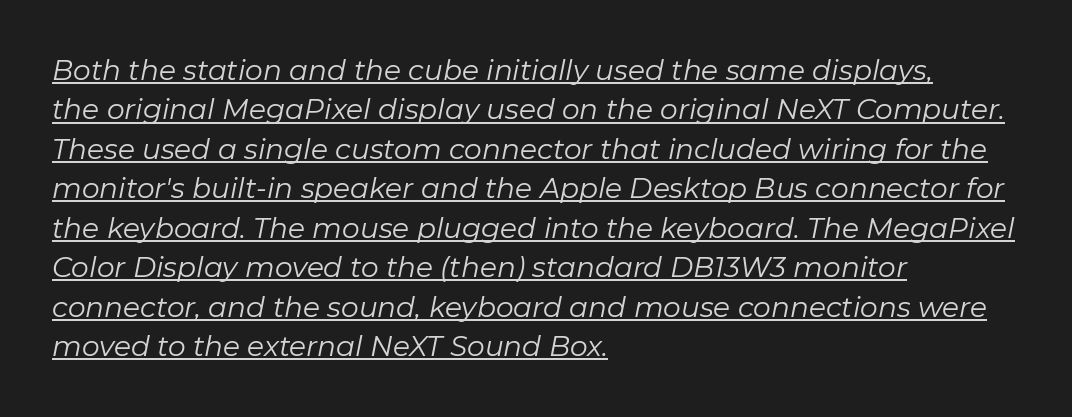
Default kerning and tracking; the words read as compact shapes. Notice how descenders clear the ascenders below comfortably — that's standard leading. Spacing verdict: proportional, widths tailored to each character. The letters look calm and open, with moderate or lighter stems. The ragged edge is on the right, which tells us the setting is flush left.
